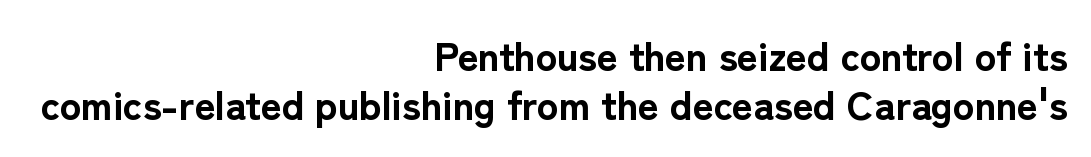
The image shows 40 px bold sans-serif type, upright; set right-aligned, line spacing 1.23x, normal letter spacing, not underlined; low stroke contrast and a medium x-height.
